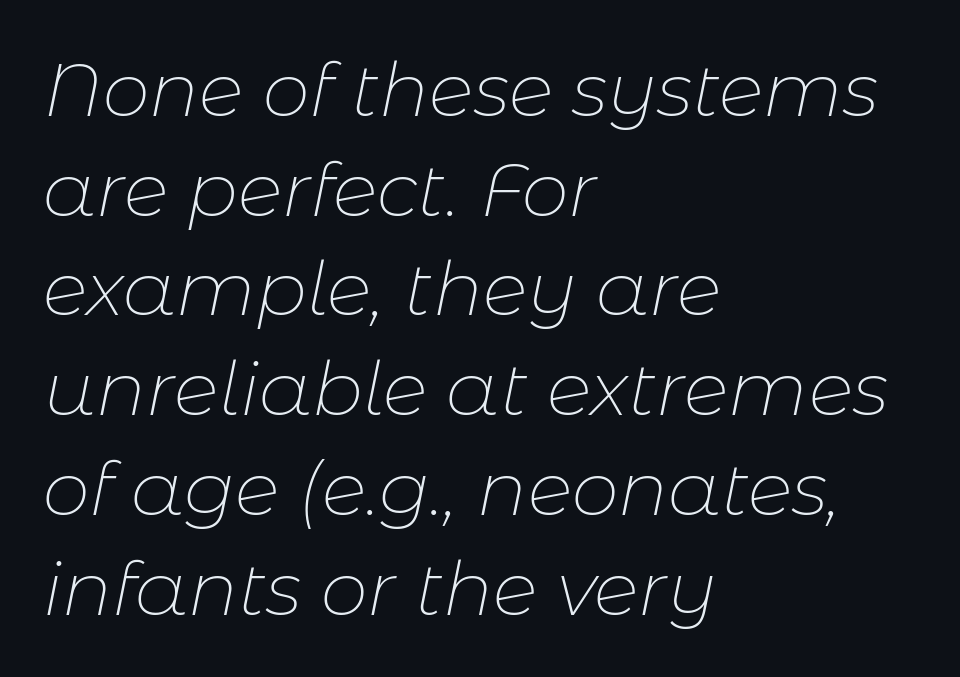
Q: Is the text bold? A: No.
Q: Is the text italic (slanted)? A: Yes, it leans right by about 11 degrees.
Q: Is the text underlined? A: No.
Q: How is the paragraph aligned? A: Left-aligned.
Q: Is the spacing between letters normal or unusually wide? A: Normal.
Q: Is the spacing between lines tight, normal or loose? A: Normal.
Q: Width (condensed, normal, or wide)? A: Normal.
Q: Stroke contrast? A: Low.
Q: x-height? A: Medium.
Q: Monospaced? A: No.
